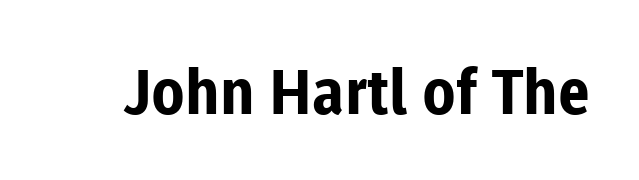
Q: Is the text bold? A: Yes.
Q: Is the text italic (slanted)? A: No, it is upright.
Q: Is the typeface a serif or a sans-serif typeface? A: Sans-serif.
Q: Is the text underlined? A: No.
Q: Is the spacing between letters normal or unusually wide? A: Normal.
Q: Width (condensed, normal, or wide)? A: Normal.
Q: Stroke contrast? A: Low.
Q: x-height? A: Medium.
Q: Monospaced? A: No.
